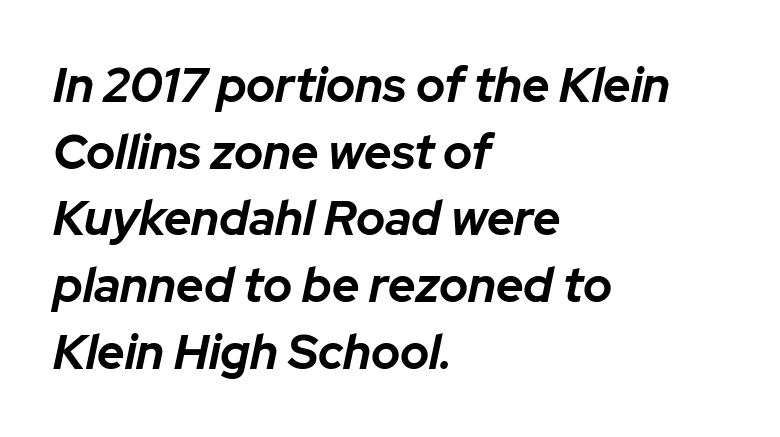
Q: Is the text bold? A: Yes.
Q: Is the text italic (slanted)? A: Yes, it leans right by about 12 degrees.
Q: Is the text underlined? A: No.
Q: How is the paragraph aligned? A: Left-aligned.
Q: Is the spacing between letters normal or unusually wide? A: Normal.
Q: Is the spacing between lines tight, normal or loose? A: Normal.
Q: Width (condensed, normal, or wide)? A: Normal.
Q: Stroke contrast? A: Low.
Q: x-height? A: Medium.
Q: Monospaced? A: No.
